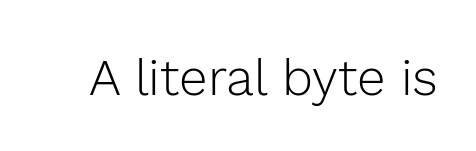
{"serif": "no", "italic": "no", "bold": "no", "weight": "light", "width": "normal", "x_height": "medium", "monospaced": "no", "underline": "no", "letter_spacing": "normal", "letter_spacing_em": 0.0, "glyph_px": 51}
